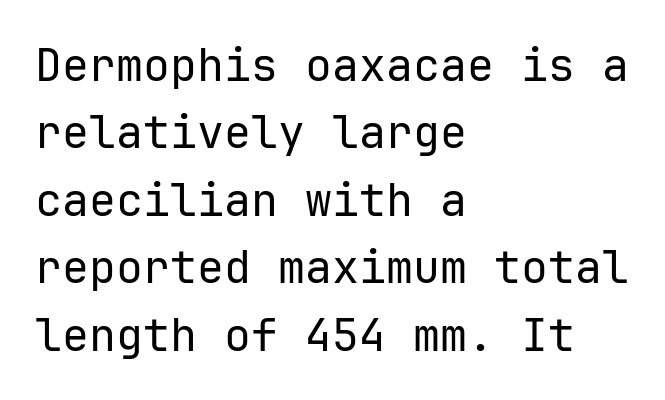
The passage shown has conventional tracking throughout. Each line starts at the same left margin while the right side varies. The lines sit at an ordinary, default distance from one another. Is this a sans? Yes — the strokes have no serifs.
